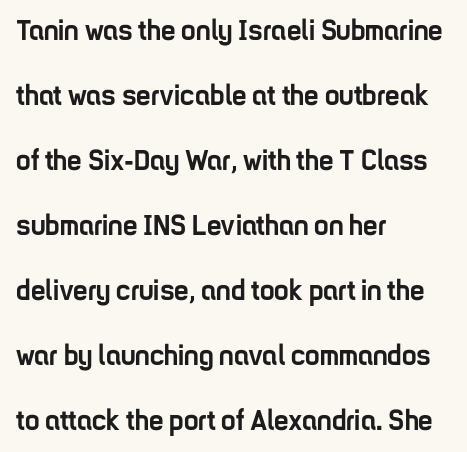
The image shows 29 px semibold, condensed sans-serif type, upright; set left-aligned, loose line spacing (2.24x), normal letter spacing, not underlined; low stroke contrast and a medium x-height.
